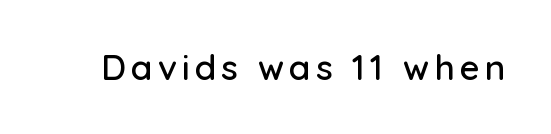
The image shows 35 px sans-serif type, upright; set not underlined; low stroke contrast and a medium x-height.
